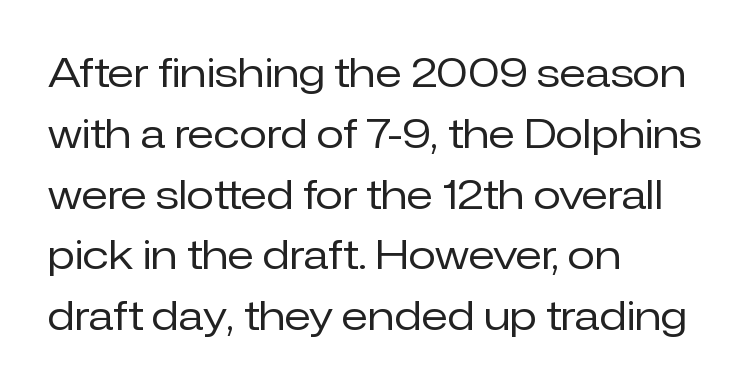
{"serif": "no", "italic": "no", "bold": "no", "weight": "regular", "width": "normal", "stroke_contrast": "low", "x_height": "medium", "monospaced": "no", "underline": "no", "align": "left", "line_spacing": "normal", "line_spacing_ratio": 1.52, "letter_spacing": "normal", "letter_spacing_em": 0.0, "glyph_px": 40}
